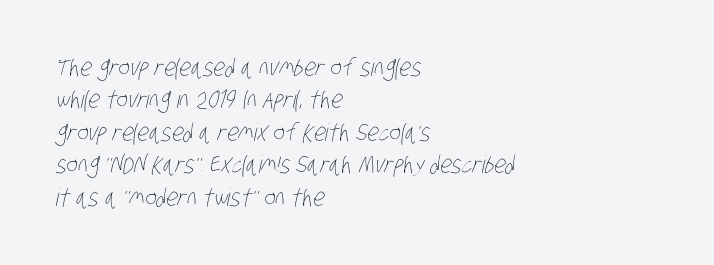
{"bold": "no", "underline": "no", "align": "left", "line_spacing": "normal", "line_spacing_ratio": 1.35, "letter_spacing": "normal", "letter_spacing_em": 0.0, "glyph_px": 24}
